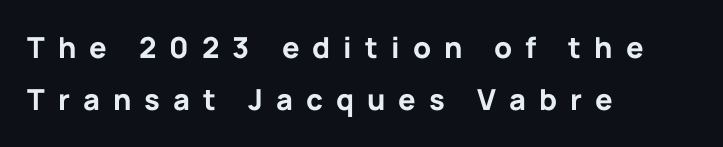
Is this a sans? Yes — the strokes have no serifs. Unlike italic type, these characters show no tilt at all. Descender tails drop into unmarked territory. The type is letterspaced generously, with wide tracking. Note the varied advance widths — an 'i' is clearly narrower than an 'm'. One-word summary of the alignment: left.
